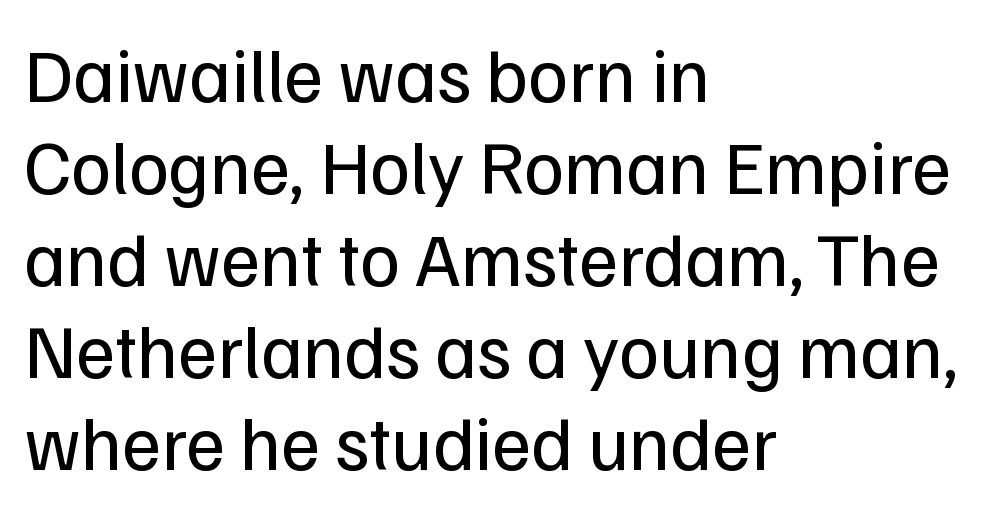
The image shows 76 px regular-weight sans-serif type, upright; set left-aligned, line spacing 1.21x, normal letter spacing, not underlined; low stroke contrast and a medium x-height.
